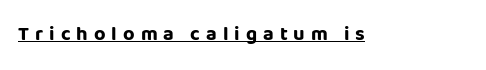
Vertical strokes here are truly vertical. You can see a thin bar hugging the bottom of the glyphs. Loose tracking; the words dissolve into strings of separated letters. Set as a true bold cut, around the 700 mark.
